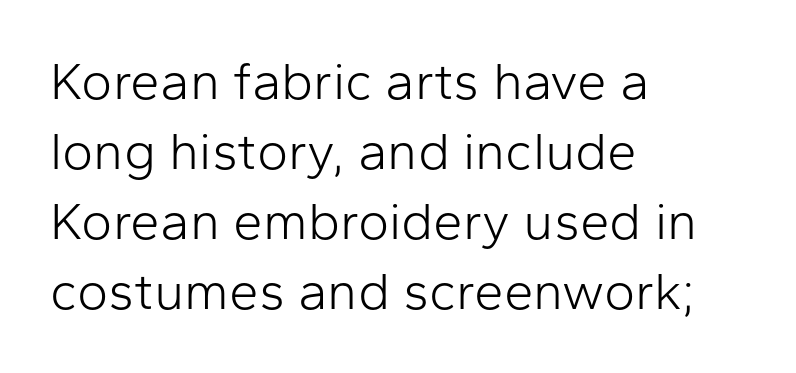
Does the copy run flush right? No — it runs flush left. Classification — sans serif. The typeface has the unassuming heft of standard copy or less. Plain, unruled lines of type.
